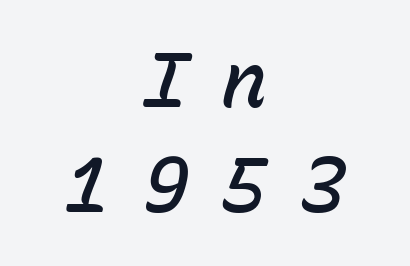
{"italic": "yes", "lean": "right", "slant_degrees": 15, "bold": "semi", "weight": "semibold", "width": "normal", "stroke_contrast": "low", "x_height": "medium", "monospaced": "yes", "underline": "no", "align": "center", "line_spacing": "normal", "line_spacing_ratio": 1.37, "letter_spacing": "wide", "letter_spacing_em": 0.42, "glyph_px": 77}
